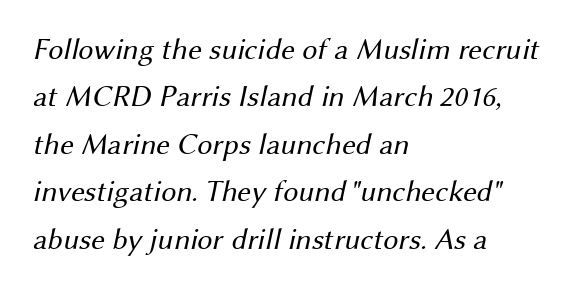
The image shows 30 px regular-weight sans-serif type; set left-aligned, normal line spacing (1.58x), normal letter spacing, not underlined; medium stroke contrast and a medium x-height.
